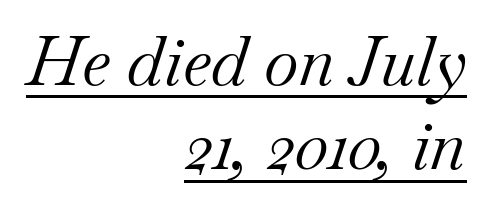
One-word summary of the alignment: right. Vertical spacing — default. When letters slant like this, we call the style italic. Compared with a typical body face, this is equally light or lighter still. Decoration check: the copy is underlined.
